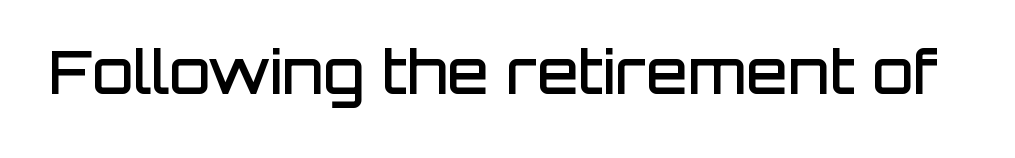
Q: Is the text bold? A: Semi-bold.
Q: Is the text italic (slanted)? A: No, it is upright.
Q: Is the typeface a serif or a sans-serif typeface? A: Sans-serif.
Q: Is the text underlined? A: No.
Q: Is the spacing between letters normal or unusually wide? A: Normal.
Q: Width (condensed, normal, or wide)? A: Normal.
Q: Stroke contrast? A: Low.
Q: x-height? A: Large.
Q: Monospaced? A: No.
